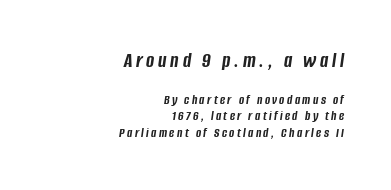
The image shows 22 px bold type, italic (leaning right); set right-aligned, line spacing 1.19x, not underlined; the first (top) block is 1.57x larger.
